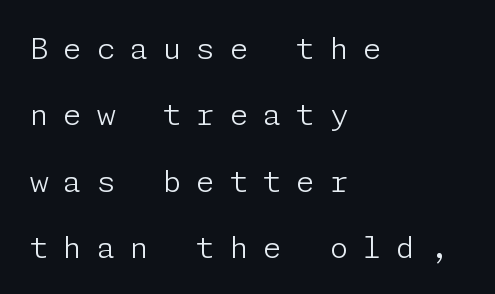
Q: Is the text bold? A: No.
Q: Is the text italic (slanted)? A: No, it is upright.
Q: Is the typeface a serif or a sans-serif typeface? A: Sans-serif.
Q: Is the text underlined? A: No.
Q: How is the paragraph aligned? A: Left-aligned.
Q: Is the spacing between letters normal or unusually wide? A: Unusually wide.
Q: Is the spacing between lines tight, normal or loose? A: Loose.
Q: Width (condensed, normal, or wide)? A: Normal.
Q: Stroke contrast? A: Low.
Q: x-height? A: Medium.
